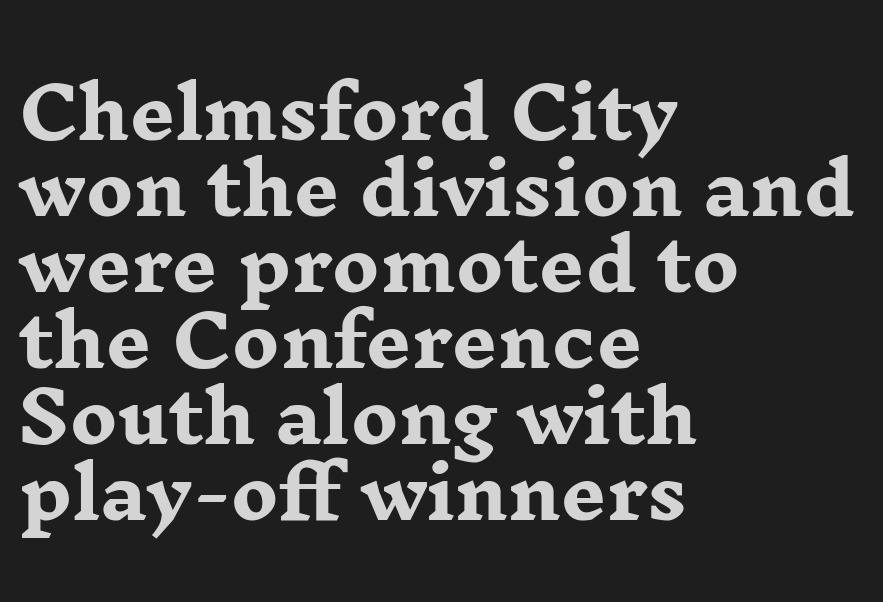
The type sits square on the baseline with zero lean. Leftover space on each line is placed entirely after the last word. The words here are not underlined. Character widths vary here, with narrow letters taking less room than wide ones. The letterforms sit shoulder to shoulder at normal distance. Typographically, this falls in the serif category.
